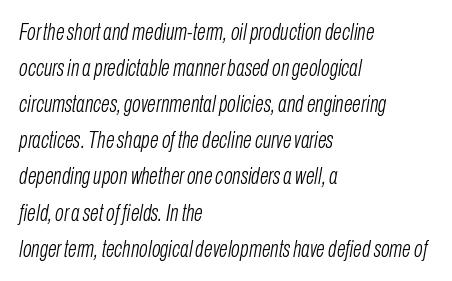
How are the letters spaced? Ordinarily, with no added tracking. Short and long lines alike share a common starting point at left. Underlining? Definitely not there. Stroke mass is kept to a normal reading level or below. Honestly, the row spacing looks completely unremarkable. Would a proofreader flag this as italicized? Yes.
